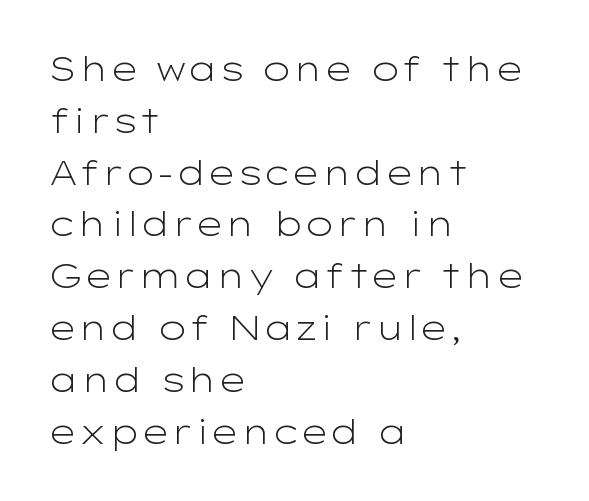
Q: Is the text bold? A: No.
Q: Is the text italic (slanted)? A: No, it is upright.
Q: Is the typeface a serif or a sans-serif typeface? A: Sans-serif.
Q: Is the text underlined? A: No.
Q: How is the paragraph aligned? A: Left-aligned.
Q: Is the spacing between letters normal or unusually wide? A: Normal.
Q: Is the spacing between lines tight, normal or loose? A: Normal.
Q: Width (condensed, normal, or wide)? A: Wide.
Q: Stroke contrast? A: Low.
Q: x-height? A: Medium.
Q: Monospaced? A: No.
